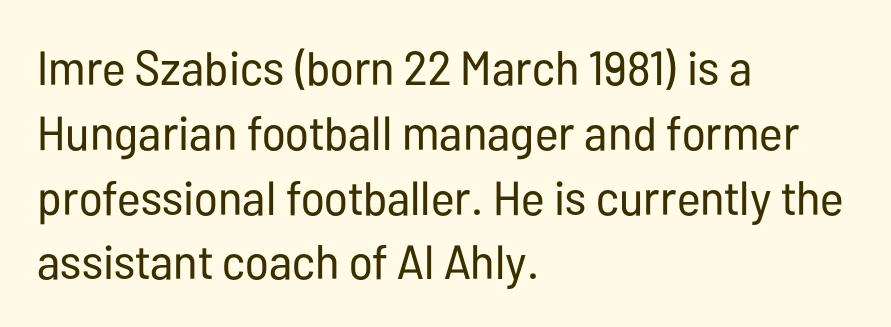
Q: Is the text bold? A: No.
Q: Is the text italic (slanted)? A: No, it is upright.
Q: Is the typeface a serif or a sans-serif typeface? A: Sans-serif.
Q: Is the text underlined? A: No.
Q: How is the paragraph aligned? A: Left-aligned.
Q: Is the spacing between letters normal or unusually wide? A: Normal.
Q: Is the spacing between lines tight, normal or loose? A: Normal.
Q: Width (condensed, normal, or wide)? A: Condensed.
Q: Stroke contrast? A: Low.
Q: x-height? A: Medium.
Q: Monospaced? A: No.
